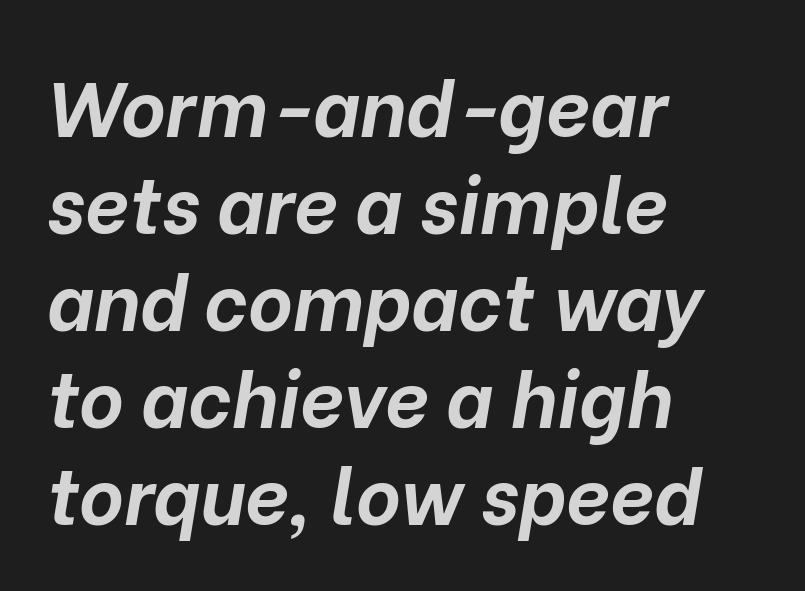
The image shows 77 px bold type, italic (leaning right); set left-aligned, normal line spacing (1.26x), normal letter spacing, not underlined; low stroke contrast and a medium x-height.
